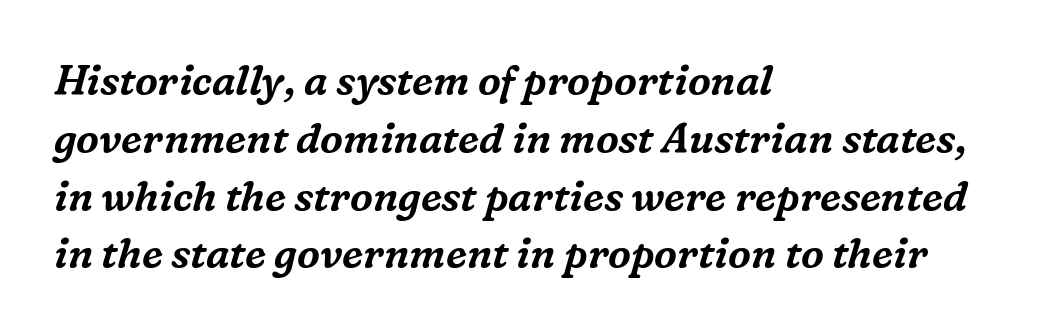
The image shows 41 px serif type, italic (leaning right); set left-aligned, normal line spacing (1.41x), normal letter spacing, not underlined; medium stroke contrast and a medium x-height.
